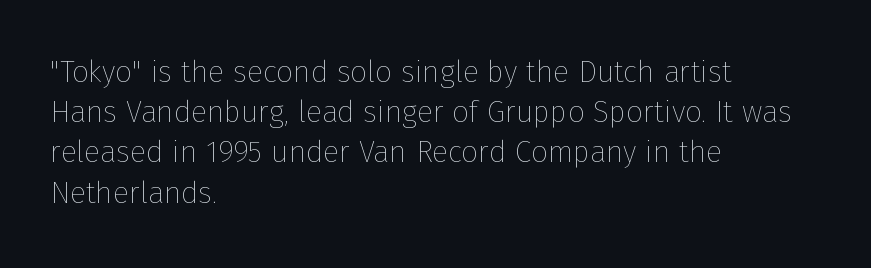
Q: Is the text bold? A: No.
Q: Is the text italic (slanted)? A: No, it is upright.
Q: Is the text underlined? A: No.
Q: How is the paragraph aligned? A: Left-aligned.
Q: Is the spacing between letters normal or unusually wide? A: Normal.
Q: Is the spacing between lines tight, normal or loose? A: Normal.
Q: Width (condensed, normal, or wide)? A: Normal.
Q: Stroke contrast? A: Low.
Q: x-height? A: Medium.
Q: Monospaced? A: No.
